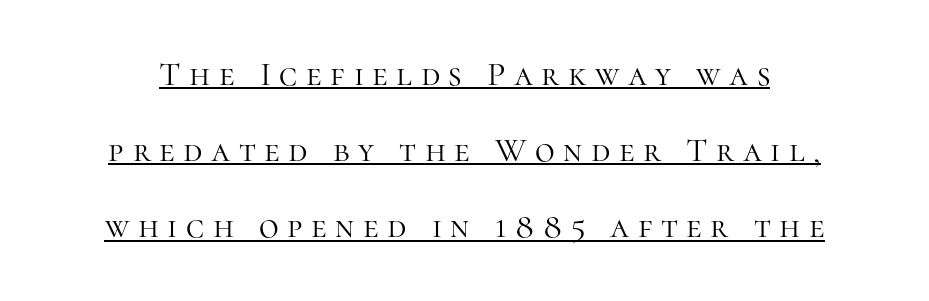
The letterforms stand isolated, each surrounded by extra space. Summary of weight: not heavy and not bold. This sample uses a serif face. Think of a printed novel: that variable character pitch is what you see here. Quick note: not italic, upright. Has an underline been added? It has.
